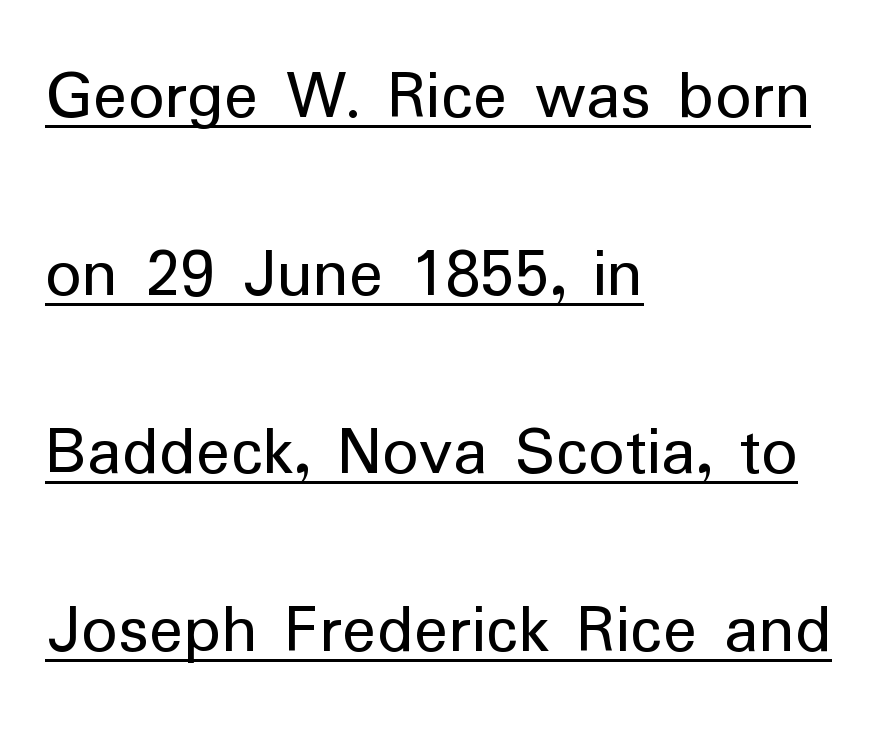
The image shows 72 px regular-weight sans-serif type, upright; set left-aligned, loose line spacing (2.47x), normal letter spacing, underlined; low stroke contrast and a medium x-height.
